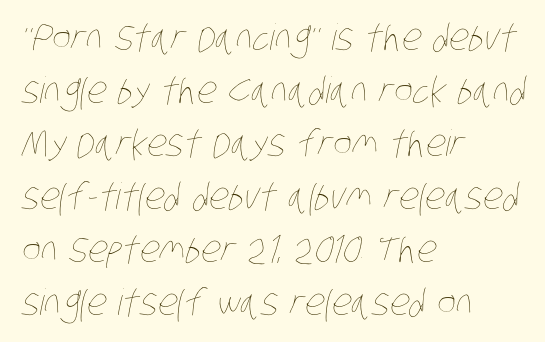
Each word holds together tightly as a unit, with standard inter-letter gaps. Casual observation: everything's shoved over to the left. The typesetting does not lean heavy: it is not bold. Descender tails drop into unmarked territory.
